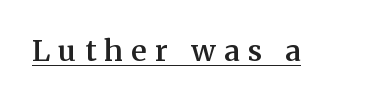
Decoration check: the copy is underlined. These lines have a slow, spaced-out rhythm from letter to letter. Are there feet on the stems? There are — it's a serif. The letters are semibold — heavier than regular but short of a full bold. The face used here is proportionally spaced, like ordinary book or web type. The specimen reads as upright at a glance.
